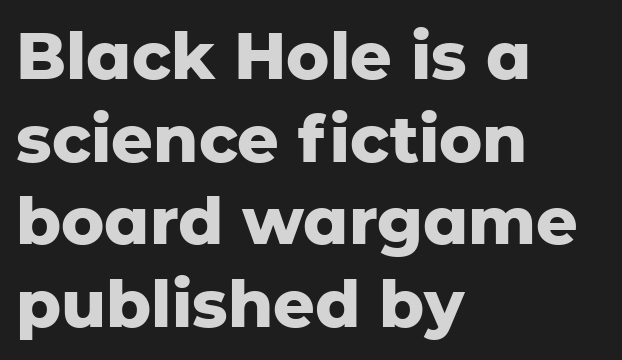
{"serif": "no", "italic": "no", "bold": "yes", "weight": "heavy", "width": "normal", "stroke_contrast": "low", "x_height": "medium", "monospaced": "no", "underline": "no", "align": "left", "line_spacing": "normal", "line_spacing_ratio": 1.27, "letter_spacing": "normal", "letter_spacing_em": 0.0, "glyph_px": 65}
